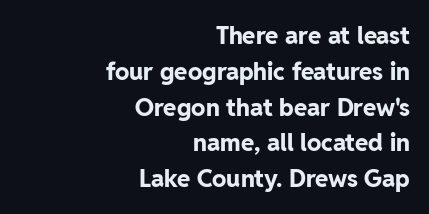
The image shows 24 px bold type, upright; set right-aligned, normal line spacing (1.49x), normal letter spacing, not underlined.
